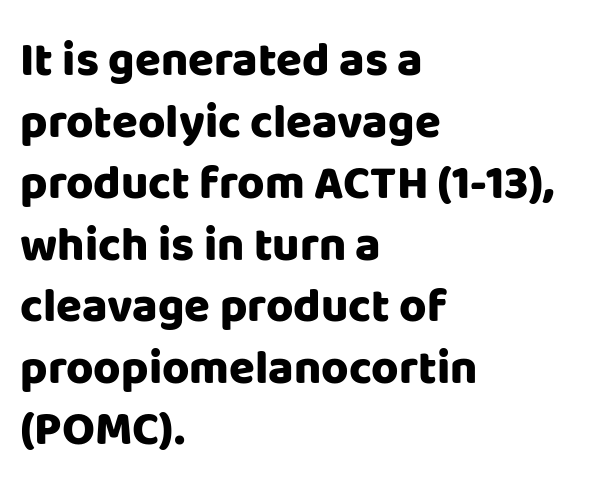
{"serif": "no", "italic": "no", "bold": "yes", "weight": "heavy", "width": "normal", "stroke_contrast": "low", "x_height": "large", "monospaced": "no", "underline": "no", "align": "left", "line_spacing": "normal", "line_spacing_ratio": 1.31, "letter_spacing": "normal", "letter_spacing_em": 0.0, "glyph_px": 47}
